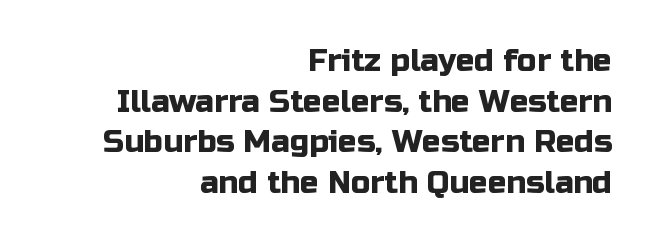
{"serif": "no", "italic": "no", "width": "normal", "stroke_contrast": "low", "x_height": "medium", "monospaced": "no", "underline": "no", "align": "right", "line_spacing": "normal", "line_spacing_ratio": 1.31, "letter_spacing": "normal", "letter_spacing_em": 0.0, "glyph_px": 31}
